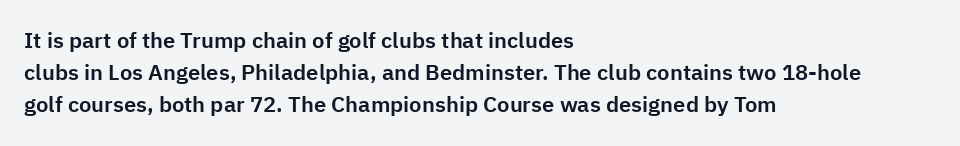
{"italic": "no", "underline": "no", "align": "left", "line_spacing": "normal", "line_spacing_ratio": 1.45, "letter_spacing": "normal", "letter_spacing_em": 0.0, "glyph_px": 22}
